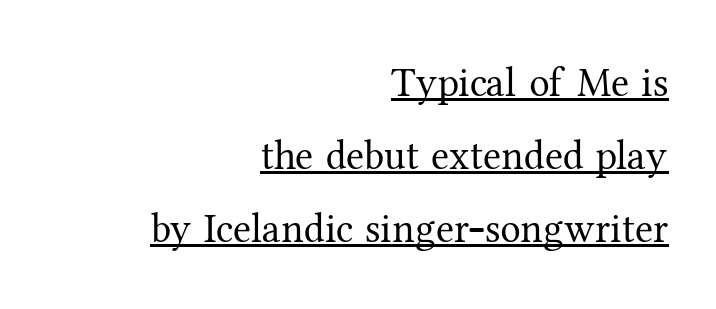
{"serif": "yes", "italic": "no", "bold": "no", "weight": "regular", "width": "normal", "stroke_contrast": "medium", "x_height": "medium", "monospaced": "no", "underline": "yes", "align": "right", "line_spacing_ratio": 1.78, "letter_spacing": "normal", "letter_spacing_em": 0.0, "glyph_px": 41}
